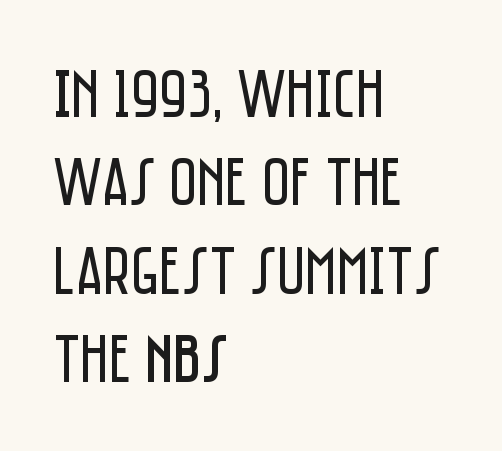
{"serif": "no", "italic": "no", "bold": "no", "weight": "regular", "width": "condensed", "stroke_contrast": "low", "x_height": "large", "monospaced": "no", "underline": "no", "align": "left", "line_spacing": "normal", "line_spacing_ratio": 1.3, "letter_spacing": "normal", "letter_spacing_em": 0.0, "glyph_px": 68}
